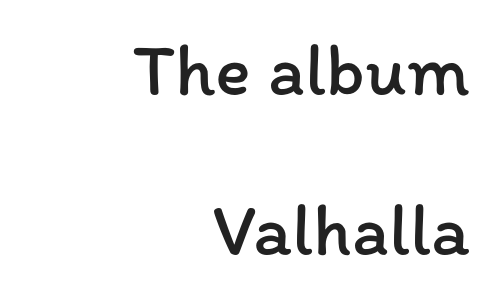
The image shows 75 px regular-weight type, upright; set right-aligned, loose line spacing (2.13x), normal letter spacing, not underlined; low stroke contrast and a medium x-height.
